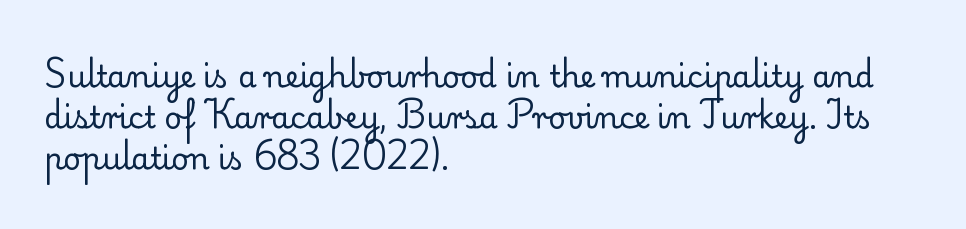
The image shows 30 px regular-weight serif type, upright; set left-aligned, normal line spacing (1.37x), normal letter spacing, not underlined; low stroke contrast and a small x-height.
